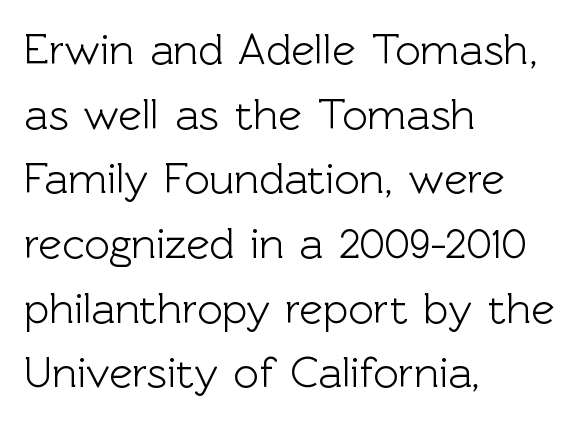
Q: Is the text italic (slanted)? A: No, it is upright.
Q: Is the typeface a serif or a sans-serif typeface? A: Sans-serif.
Q: Is the text underlined? A: No.
Q: How is the paragraph aligned? A: Left-aligned.
Q: Is the spacing between letters normal or unusually wide? A: Normal.
Q: Is the spacing between lines tight, normal or loose? A: Normal.
Q: Width (condensed, normal, or wide)? A: Normal.
Q: x-height? A: Medium.
Q: Monospaced? A: No.
